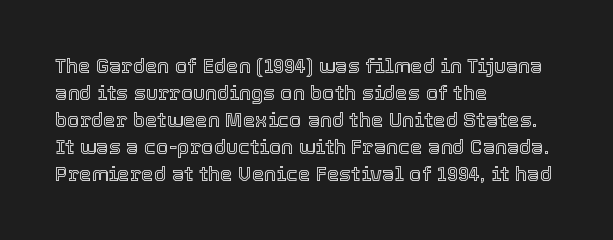
One-word summary of the alignment: left. The words here are not underlined. The passage shown stacks its lines at a standard gap. These lines were composed using upright roman letters.
